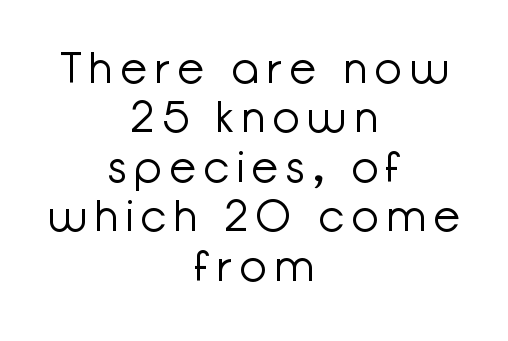
Q: Is the text bold? A: No.
Q: Is the text italic (slanted)? A: No, it is upright.
Q: Is the typeface a serif or a sans-serif typeface? A: Sans-serif.
Q: Is the text underlined? A: No.
Q: How is the paragraph aligned? A: Centered.
Q: Is the spacing between letters normal or unusually wide? A: Unusually wide.
Q: Is the spacing between lines tight, normal or loose? A: Tight.
Q: Width (condensed, normal, or wide)? A: Normal.
Q: Stroke contrast? A: Low.
Q: x-height? A: Medium.
Q: Monospaced? A: No.
